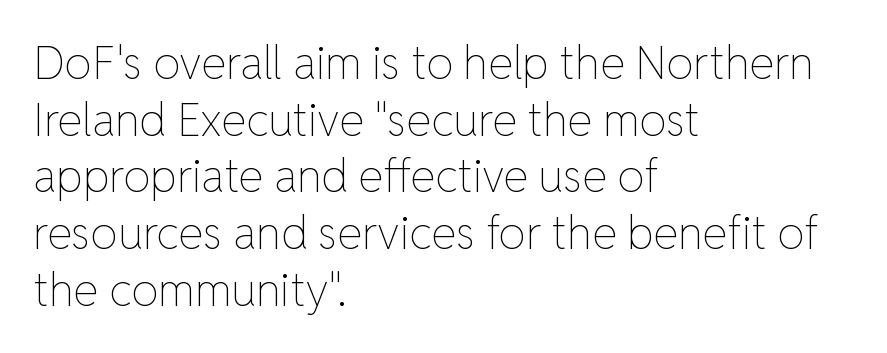
The image shows 45 px thin type, upright; set left-aligned, normal line spacing (1.26x), normal letter spacing, not underlined; low stroke contrast and a medium x-height.
